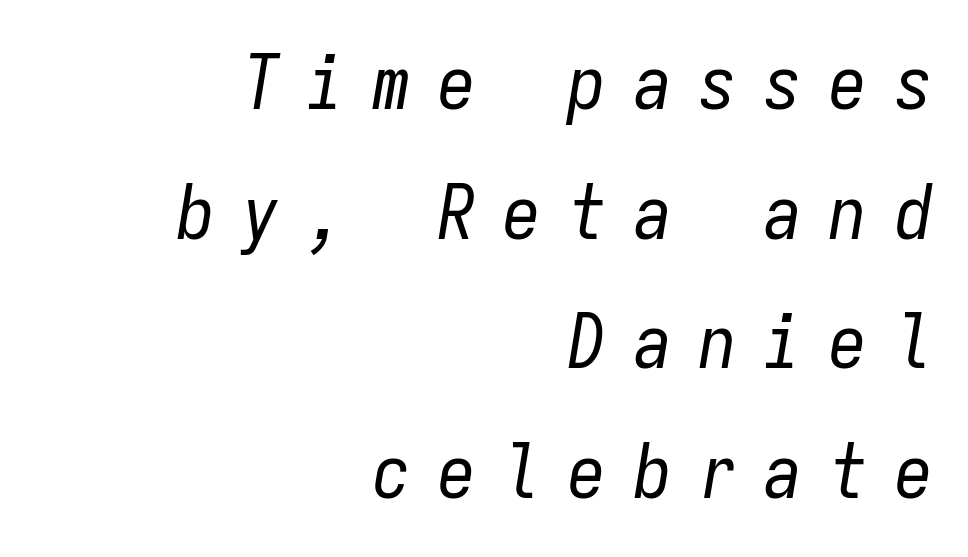
The image shows 75 px regular-weight, condensed type, italic (leaning right), monospaced; set right-aligned, line spacing 1.73x, unusually wide letter spacing (+0.37 em), not underlined; low stroke contrast and a medium x-height.
